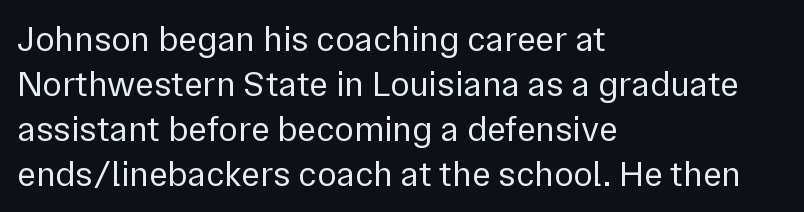
Q: Is the text bold? A: No.
Q: Is the text italic (slanted)? A: No, it is upright.
Q: Is the typeface a serif or a sans-serif typeface? A: Sans-serif.
Q: Is the text underlined? A: No.
Q: How is the paragraph aligned? A: Left-aligned.
Q: Is the spacing between letters normal or unusually wide? A: Normal.
Q: Is the spacing between lines tight, normal or loose? A: Normal.
Q: Width (condensed, normal, or wide)? A: Normal.
Q: Stroke contrast? A: Low.
Q: x-height? A: Medium.
Q: Monospaced? A: No.
